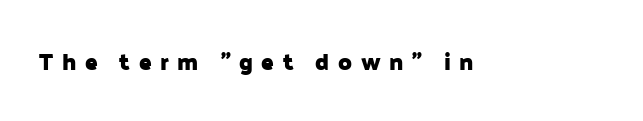
The image shows 23 px bold type, upright; set unusually wide letter spacing (+0.37 em), not underlined.
